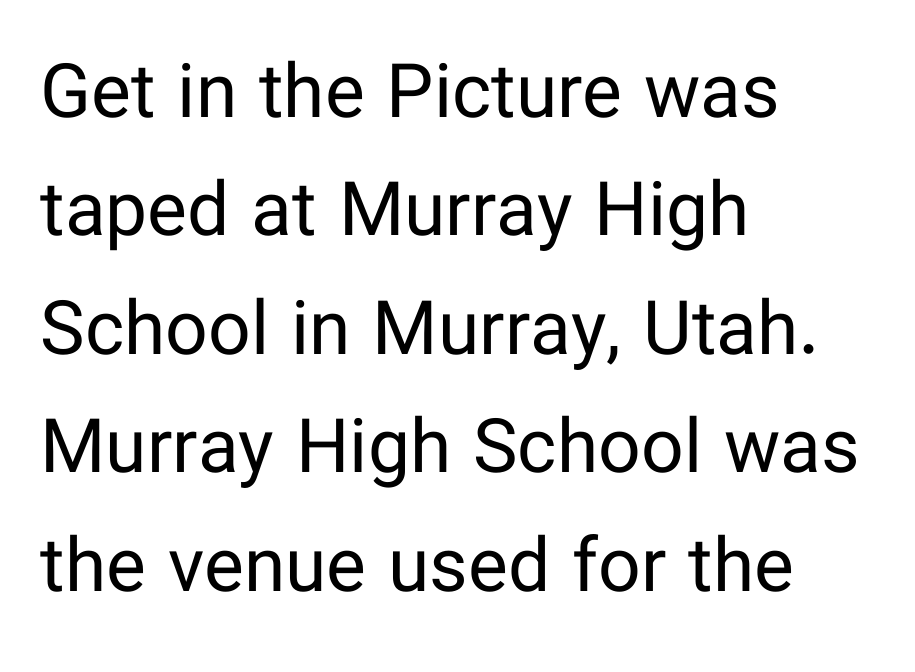
The letters sit at their default tracking, neither squeezed nor spread. The passage shown is typed in a proportional face where columns would drift. Weight: regular or lighter. Does the type have serifs? No, each stem ends abruptly.
